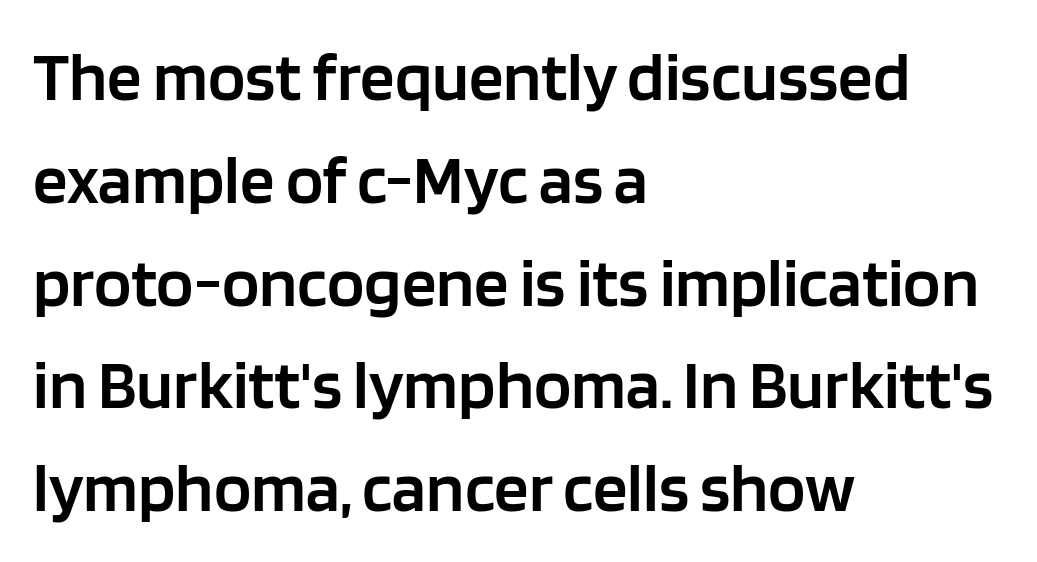
This sample uses a sans-serif face. A typesetter would call this proportional, since set widths differ per character. Every letter is mildly thick-stroked: semibold rather than bold. You could call the tracking neutral — neither tight nor loose.
